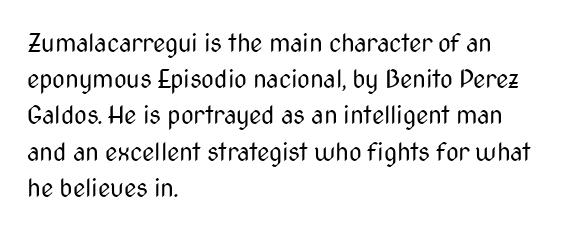
The image shows 25 px text type, upright; set left-aligned, normal line spacing (1.45x), normal letter spacing, not underlined.
